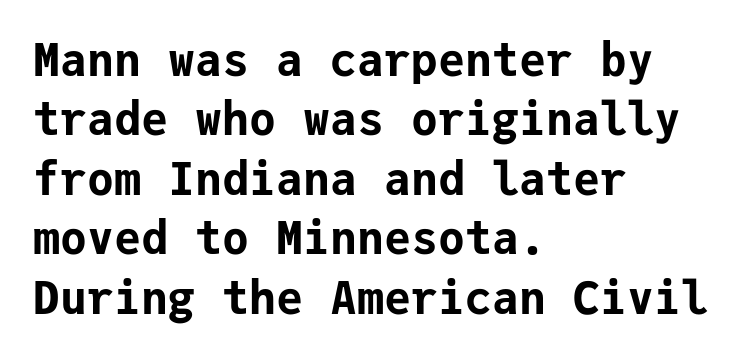
Thick stems and heavy bowls — unmistakably bold. Examine the stroke ends and you'll find no serifs. Observe the ordinary spacing: letters are neighbours, not strangers. Typeset ragged right — the left edge is the straight one. Rows of type keep a routine distance in the vertical direction.
